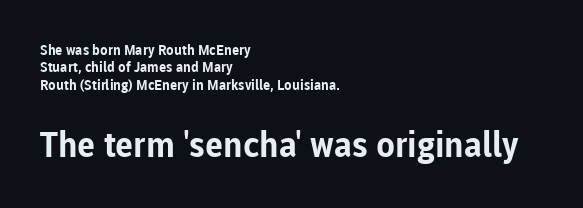
The image shows 35 px bold sans-serif type, upright; set left-aligned, line spacing 1.24x, normal letter spacing, not underlined; the second (bottom) block is 2.5x larger; low stroke contrast and a medium x-height.
